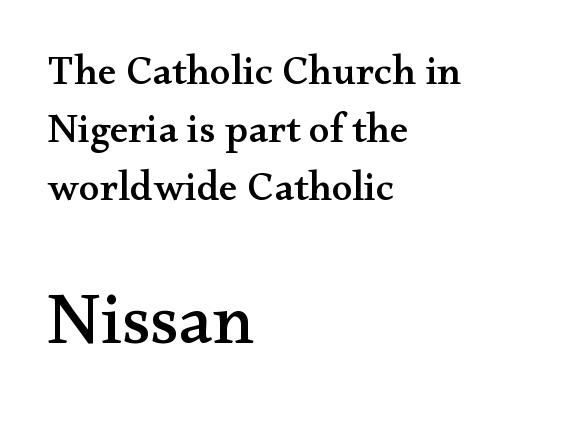
{"serif": "yes", "italic": "no", "width": "wide", "stroke_contrast": "medium", "x_height": "small", "monospaced": "no", "underline": "no", "align": "left", "line_spacing": "normal", "line_spacing_ratio": 1.38, "letter_spacing": "normal", "letter_spacing_em": 0.0, "larger_block": "second", "size_ratio": 1.74, "glyph_px": 73}
